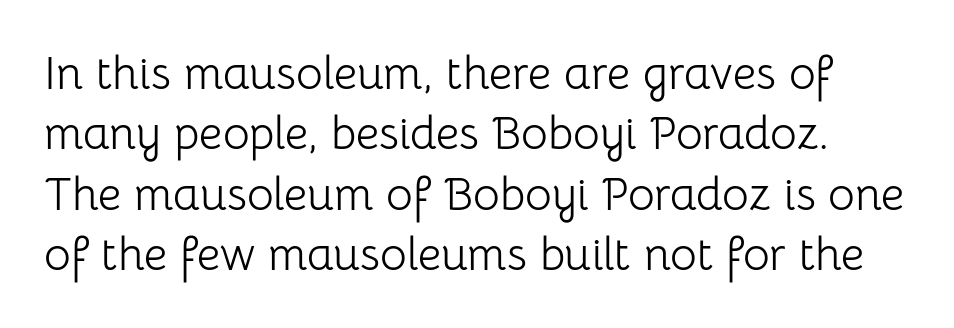
{"serif": "no", "italic": "no", "bold": "no", "weight": "light", "width": "normal", "stroke_contrast": "low", "x_height": "medium", "monospaced": "no", "underline": "no", "line_spacing": "normal", "line_spacing_ratio": 1.31, "letter_spacing": "normal", "letter_spacing_em": 0.0, "glyph_px": 46}
